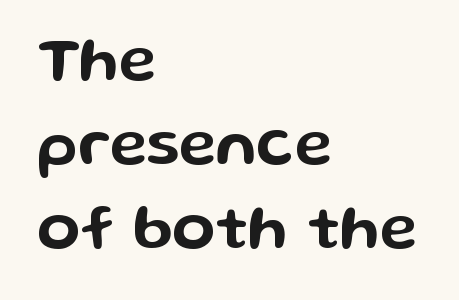
The image shows 63 px wide sans-serif type, upright; set left-aligned, normal line spacing (1.33x), normal letter spacing, not underlined; low stroke contrast and a medium x-height.
